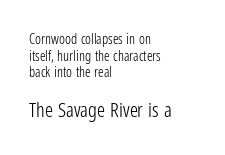
The tracking reads as untouched default to a designer's eye. Size hierarchy here favors the trailing block over the leading one. Notice how the passage keeps a crisp vertical edge on the left only. The face looks like a standard text weight, possibly lighter. The typography opts for an upright posture over an oblique one. The baseline area is clear.
